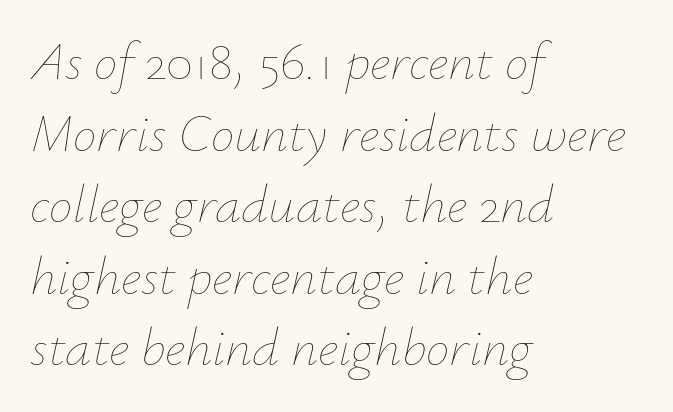
The lines in this sample share a left origin and differ only in where they stop. Characters are canted at an angle relative to the baseline's perpendicular. The strokes carry an ordinary text weight at most. Interline gaps are of average width in this sample. Inter-character spacing is left at the font's built-in metrics.
